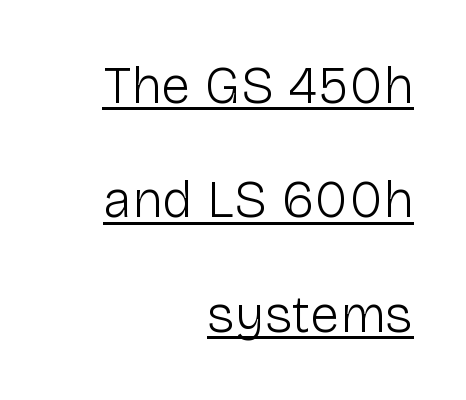
The image shows 53 px light sans-serif type, upright; set right-aligned, loose line spacing (2.16x), normal letter spacing, underlined; low stroke contrast and a medium x-height.
